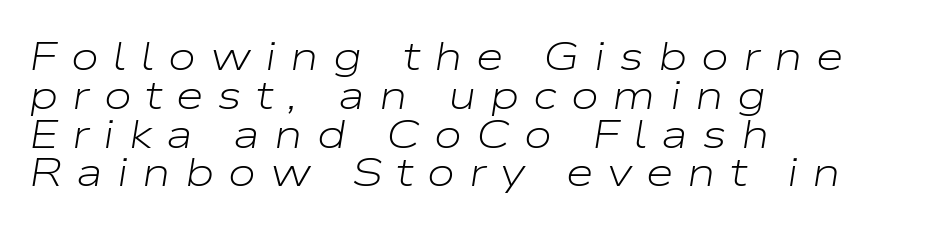
Honestly, there is no underline to notice here at all. Compared with ordinary roman type, these characters are visibly tilted. Teacher's note: observe the even left margin — that is flush-left alignment. Proportional: the letters do not fall into vertical columns.
